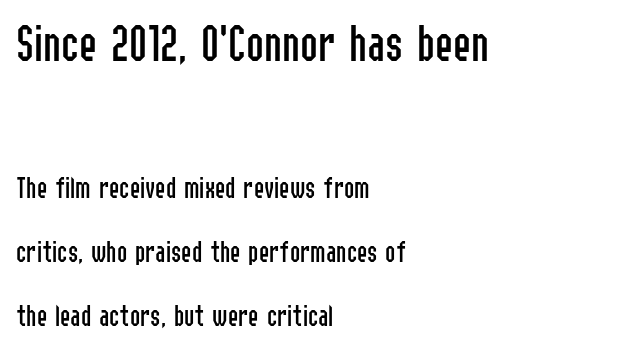
Q: Is the text bold? A: No.
Q: Is the text italic (slanted)? A: No, it is upright.
Q: Is the typeface a serif or a sans-serif typeface? A: Sans-serif.
Q: Is the text underlined? A: No.
Q: How is the paragraph aligned? A: Left-aligned.
Q: Is the spacing between letters normal or unusually wide? A: Normal.
Q: Is the spacing between lines tight, normal or loose? A: Loose.
Q: Which block of text is set in a larger size, the first (top) or the second (bottom)? A: The first (top) one.
Q: Width (condensed, normal, or wide)? A: Condensed.
Q: Stroke contrast? A: Low.
Q: x-height? A: Medium.
Q: Monospaced? A: No.
